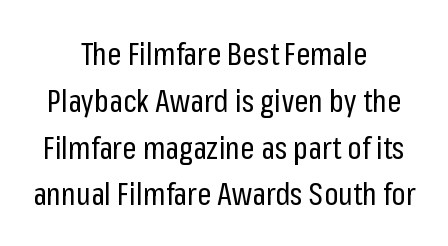
The font's upright variant was chosen for this text. You could not count columns in this text — the font is proportionally spaced. A centered setting, common on invitations and titles, is used for this passage. The words here are not underlined. Compared with typical body copy, the letter spacing here is the same.
